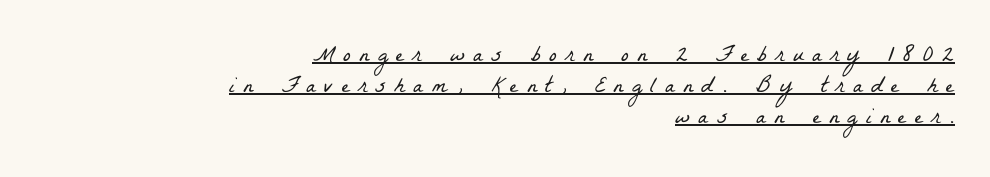
Q: Is the text bold? A: No.
Q: Is the text underlined? A: Yes.
Q: How is the paragraph aligned? A: Right-aligned.
Q: Is the spacing between letters normal or unusually wide? A: Unusually wide.
Q: Is the spacing between lines tight, normal or loose? A: Normal.
